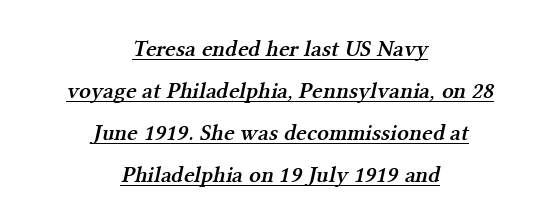
The image shows 23 px text type; set centered, line spacing 1.82x, normal letter spacing, underlined.
